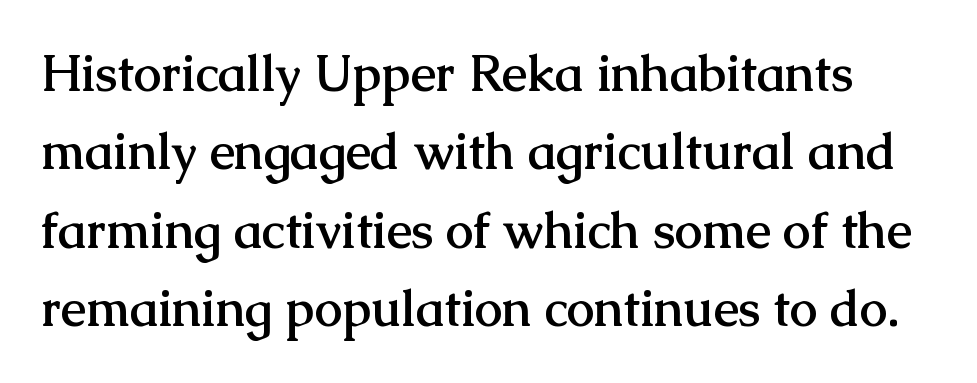
Q: Is the text bold? A: Yes.
Q: Is the text italic (slanted)? A: No, it is upright.
Q: Is the typeface a serif or a sans-serif typeface? A: Serif.
Q: Is the text underlined? A: No.
Q: Is the spacing between letters normal or unusually wide? A: Normal.
Q: Is the spacing between lines tight, normal or loose? A: Normal.
Q: Width (condensed, normal, or wide)? A: Normal.
Q: Stroke contrast? A: Medium.
Q: x-height? A: Medium.
Q: Monospaced? A: No.
